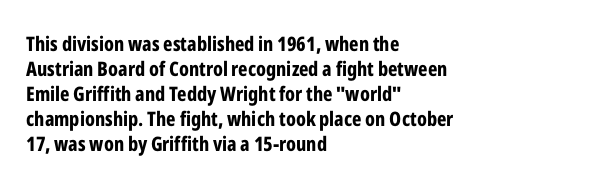
The baseline area is clear. Ordinary non-slanted type is in use. Look at the tracking — it's just the regular setting, nothing added. These lines carry a lot of weight — the face is fully bold.
